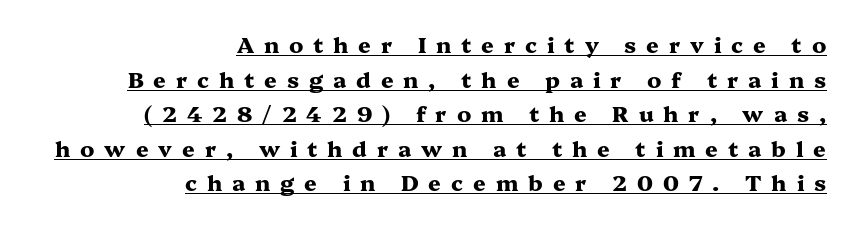
{"italic": "no", "bold": "yes", "underline": "yes", "align": "right", "line_spacing": "normal", "line_spacing_ratio": 1.57, "letter_spacing": "wide", "letter_spacing_em": 0.45, "glyph_px": 22}
